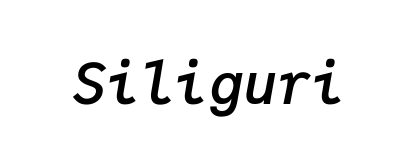
Q: Is the text bold? A: Semi-bold.
Q: Is the text italic (slanted)? A: Yes, it leans right by about 9 degrees.
Q: Is the text underlined? A: No.
Q: Is the spacing between letters normal or unusually wide? A: Normal.
Q: Width (condensed, normal, or wide)? A: Normal.
Q: Stroke contrast? A: Low.
Q: x-height? A: Medium.
Q: Monospaced? A: Yes.
